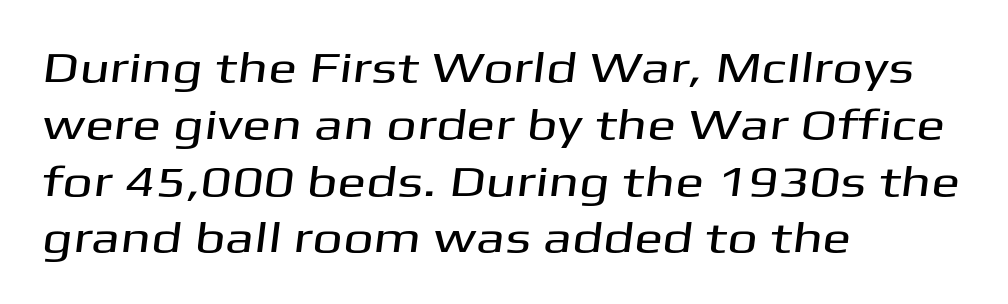
A typesetter would call this leading conventional body-copy spacing. The foot of each line stays bare and open. The rendering uses natural spacing where letterforms have individual widths. Alignment: flush left.
